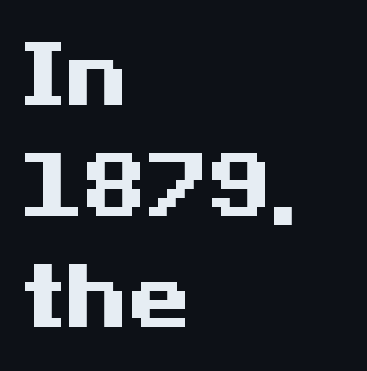
Q: Is the text bold? A: Yes.
Q: Is the text italic (slanted)? A: No, it is upright.
Q: Is the typeface a serif or a sans-serif typeface? A: Sans-serif.
Q: Is the text underlined? A: No.
Q: How is the paragraph aligned? A: Left-aligned.
Q: Is the spacing between letters normal or unusually wide? A: Normal.
Q: Is the spacing between lines tight, normal or loose? A: Normal.
Q: Width (condensed, normal, or wide)? A: Wide.
Q: Stroke contrast? A: Medium.
Q: x-height? A: Medium.
